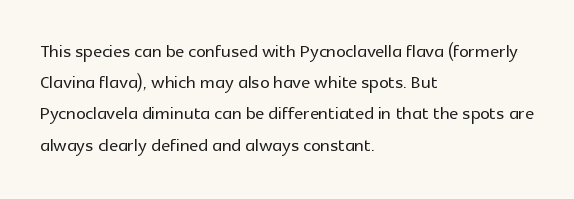
Does the copy run flush right? No — it runs flush left. The font's upright variant was chosen for this text. Descender tails drop into unmarked territory. Reading down the column, the eye jumps a familiar distance to each next line.
